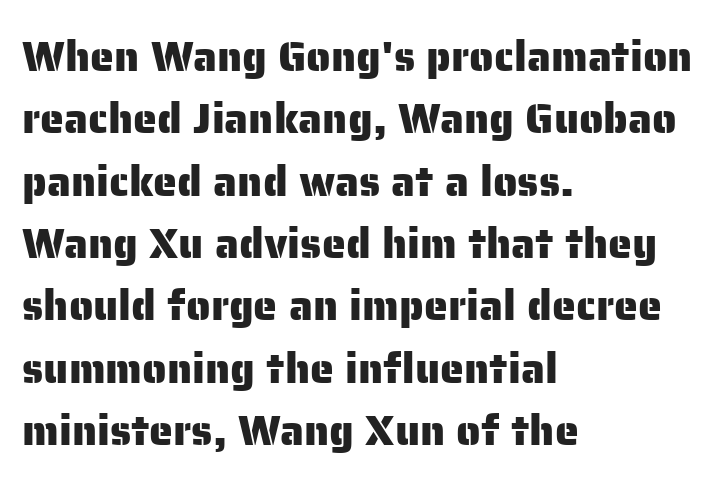
Summary of vertical rhythm: regular, with standard interline spacing. Characters remain perfectly vertical along every line. You could not count columns in this text — the font is proportionally spaced. Look at the tracking — it's just the regular setting, nothing added. Descenders are the only things crossing below the line. The paragraph has a hard left edge and a soft right edge.
